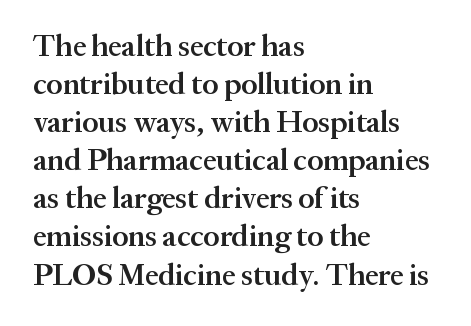
Q: Is the text bold? A: Semi-bold.
Q: Is the text italic (slanted)? A: No, it is upright.
Q: Is the typeface a serif or a sans-serif typeface? A: Serif.
Q: Is the text underlined? A: No.
Q: How is the paragraph aligned? A: Left-aligned.
Q: Is the spacing between letters normal or unusually wide? A: Normal.
Q: Is the spacing between lines tight, normal or loose? A: Normal.
Q: Width (condensed, normal, or wide)? A: Normal.
Q: Stroke contrast? A: Medium.
Q: x-height? A: Medium.
Q: Monospaced? A: No.
